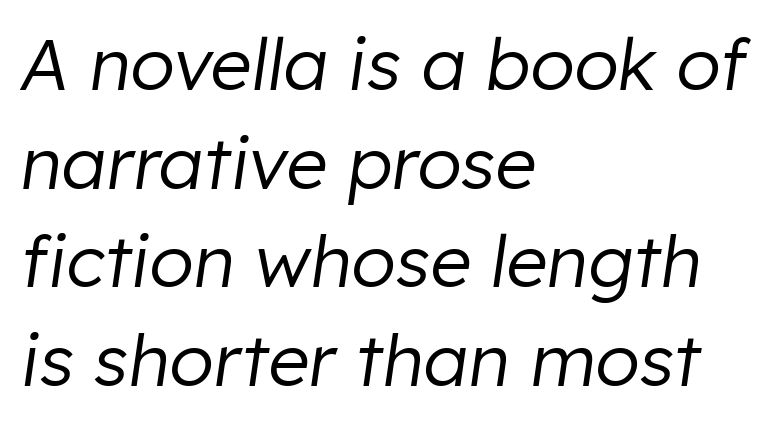
The image shows 72 px regular-weight type, italic (leaning right); set left-aligned, normal line spacing (1.37x), normal letter spacing, not underlined; low stroke contrast and a medium x-height.
